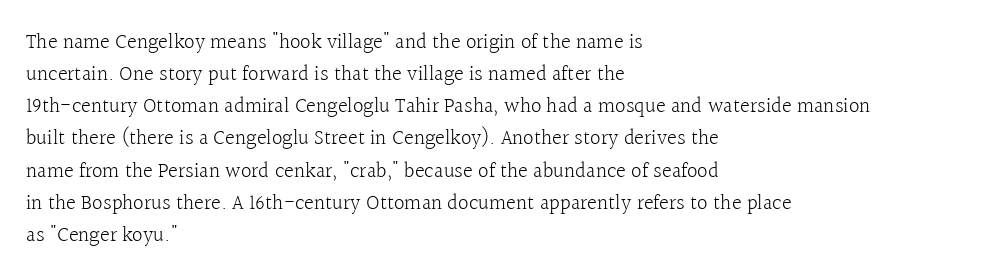
Is the block centered? No — it sits flush against the left margin. Honestly, the row spacing looks completely unremarkable. Check under the words: just untouched page. Ascenders rise straight up at ninety degrees. Nobody touched the tracking dial on this one.
